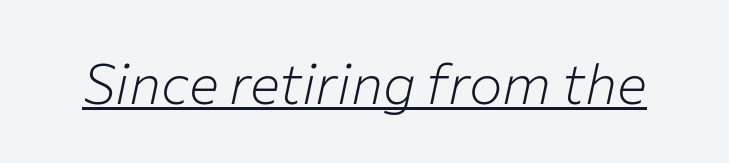
The image shows 56 px light type, italic (leaning right); set normal letter spacing, underlined; low stroke contrast and a medium x-height.
